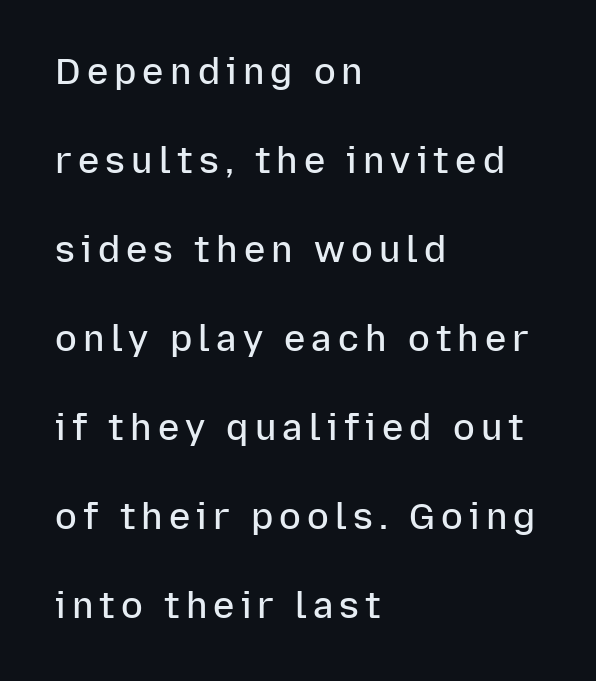
Q: Is the text bold? A: Semi-bold.
Q: Is the text italic (slanted)? A: No, it is upright.
Q: Is the typeface a serif or a sans-serif typeface? A: Sans-serif.
Q: Is the text underlined? A: No.
Q: How is the paragraph aligned? A: Left-aligned.
Q: Is the spacing between lines tight, normal or loose? A: Loose.
Q: Width (condensed, normal, or wide)? A: Normal.
Q: Stroke contrast? A: Low.
Q: x-height? A: Medium.
Q: Monospaced? A: No.
